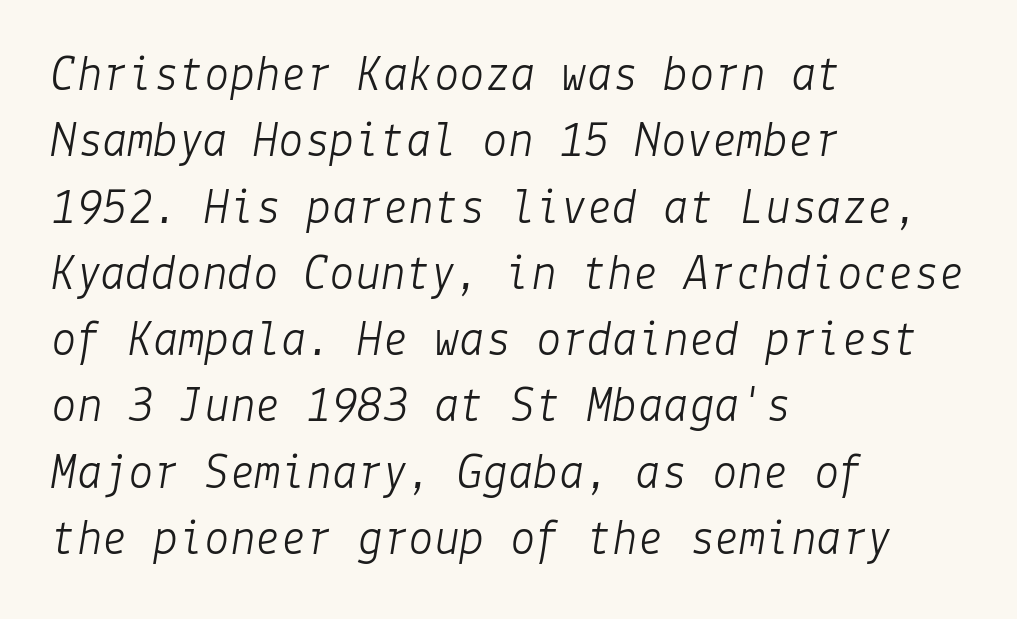
Bare-footed words on every line. Heft: none added — not bold. These lines keep a tight, regular rhythm from letter to letter. If you measured baseline to baseline, you'd find a middling distance. This is oblique type, the kind used for emphasis or titles.
